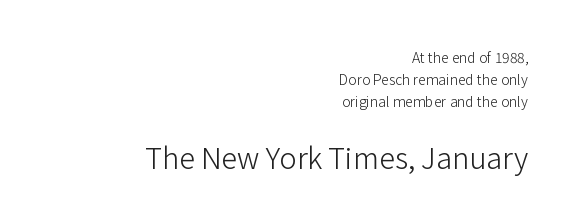
Q: Is the text bold? A: No.
Q: Is the text italic (slanted)? A: No, it is upright.
Q: Is the typeface a serif or a sans-serif typeface? A: Sans-serif.
Q: Is the text underlined? A: No.
Q: How is the paragraph aligned? A: Right-aligned.
Q: Is the spacing between letters normal or unusually wide? A: Normal.
Q: Is the spacing between lines tight, normal or loose? A: Normal.
Q: Which block of text is set in a larger size, the first (top) or the second (bottom)? A: The second (bottom) one.
Q: Width (condensed, normal, or wide)? A: Normal.
Q: Stroke contrast? A: Low.
Q: x-height? A: Medium.
Q: Monospaced? A: No.
